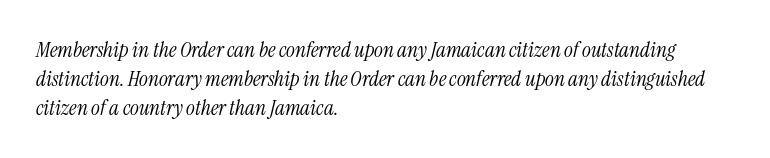
{"italic": "yes", "lean": "right", "slant_degrees": 13, "bold": "no", "underline": "no", "align": "left", "line_spacing": "normal", "line_spacing_ratio": 1.38, "letter_spacing": "normal", "letter_spacing_em": 0.0, "glyph_px": 21}
